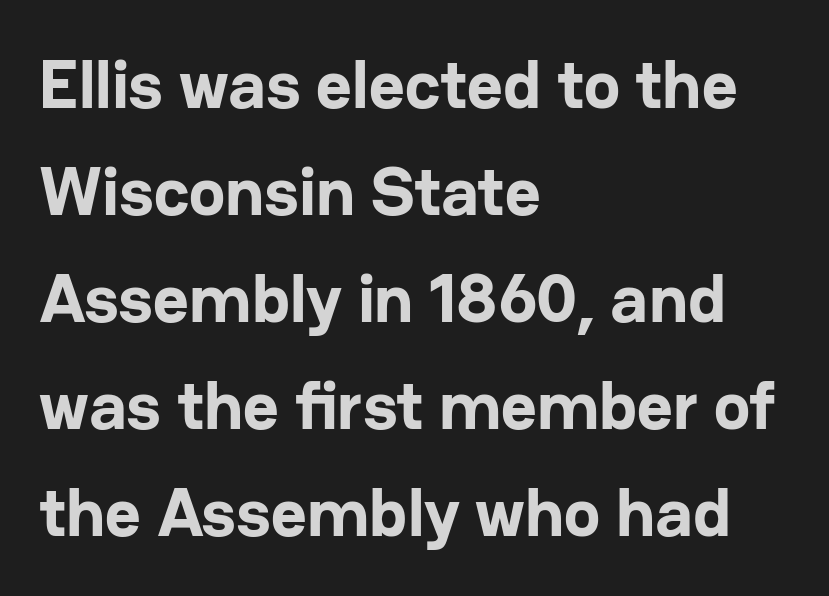
Q: Is the text bold? A: Yes.
Q: Is the text italic (slanted)? A: No, it is upright.
Q: Is the typeface a serif or a sans-serif typeface? A: Sans-serif.
Q: Is the text underlined? A: No.
Q: How is the paragraph aligned? A: Left-aligned.
Q: Is the spacing between letters normal or unusually wide? A: Normal.
Q: Is the spacing between lines tight, normal or loose? A: Normal.
Q: Width (condensed, normal, or wide)? A: Normal.
Q: Stroke contrast? A: Low.
Q: x-height? A: Medium.
Q: Monospaced? A: No.
